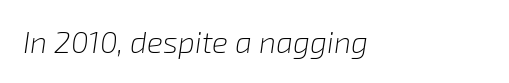
Quick note: underline off. Heft: none added — not bold. The passage shown has conventional tracking throughout. Observe the lean: these are italic letterforms. Notice how the passage keeps a crisp vertical edge on the left only.
